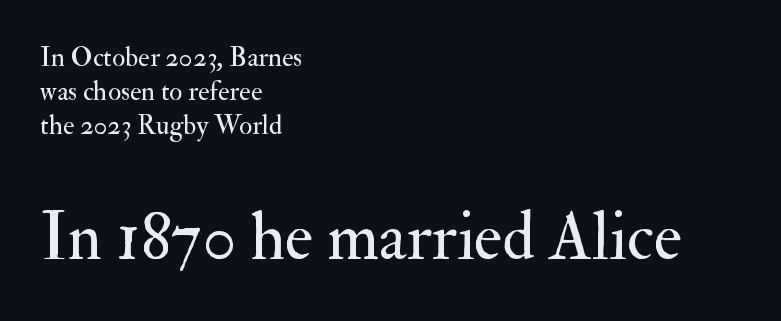
The image shows 67 px regular-weight serif type, upright; set left-aligned, normal line spacing (1.26x), normal letter spacing, not underlined; the second (bottom) block is 2.48x larger; medium stroke contrast and a small x-height.
